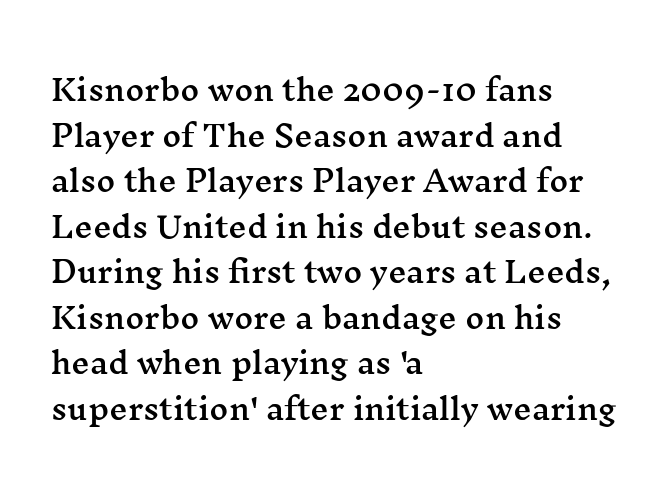
Are there feet on the stems? There are — it's a serif. Default kerning and tracking; the words read as compact shapes. Underlining? Definitely not there. Do the characters align in a grid? No, the font is proportional. The text block is weighted toward the left margin, trailing off unevenly rightward. This block has exactly the height ordinary leading produces.
